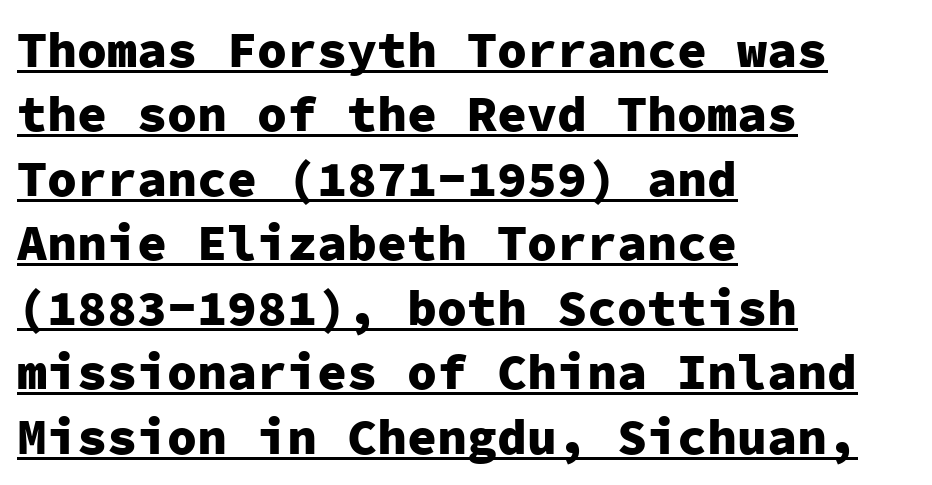
The image shows 50 px heavy sans-serif type, upright, monospaced; set left-aligned, normal line spacing (1.29x), normal letter spacing, underlined; low stroke contrast and a medium x-height.
